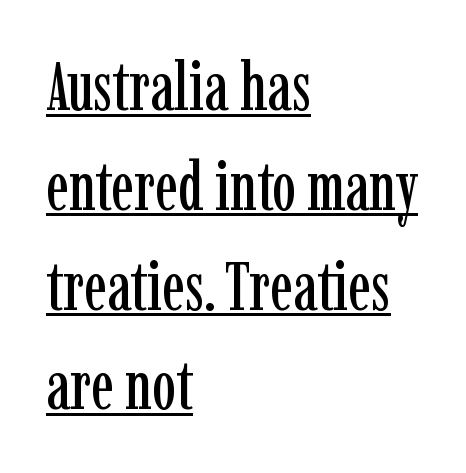
Q: Is the text italic (slanted)? A: No, it is upright.
Q: Is the typeface a serif or a sans-serif typeface? A: Serif.
Q: Is the text underlined? A: Yes.
Q: How is the paragraph aligned? A: Left-aligned.
Q: Is the spacing between letters normal or unusually wide? A: Normal.
Q: Is the spacing between lines tight, normal or loose? A: Normal.
Q: Width (condensed, normal, or wide)? A: Condensed.
Q: Stroke contrast? A: Low.
Q: x-height? A: Medium.
Q: Monospaced? A: No.
